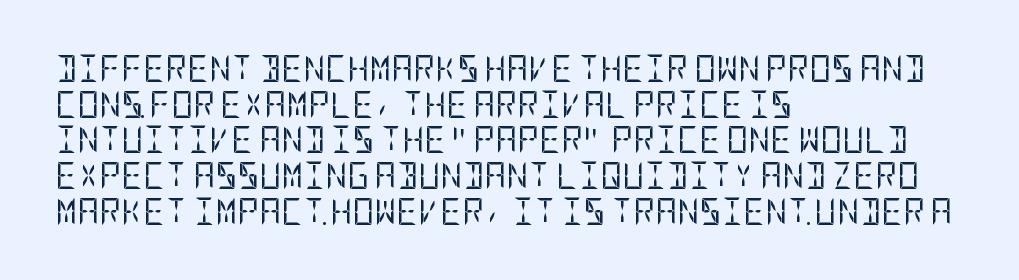
{"italic": "no", "bold": "no", "underline": "no", "align": "left", "line_spacing": "normal", "line_spacing_ratio": 1.32, "letter_spacing": "normal", "letter_spacing_em": 0.0, "glyph_px": 27}
